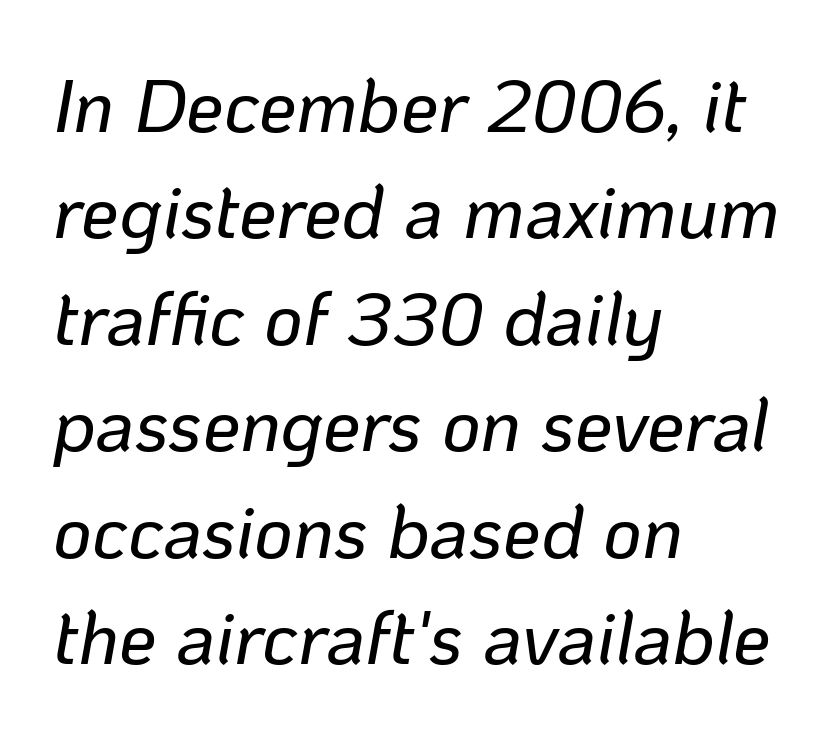
{"italic": "yes", "lean": "right", "slant_degrees": 10, "width": "normal", "stroke_contrast": "low", "x_height": "medium", "monospaced": "no", "underline": "no", "align": "left", "line_spacing": "normal", "line_spacing_ratio": 1.42, "letter_spacing": "normal", "letter_spacing_em": 0.0, "glyph_px": 75}
